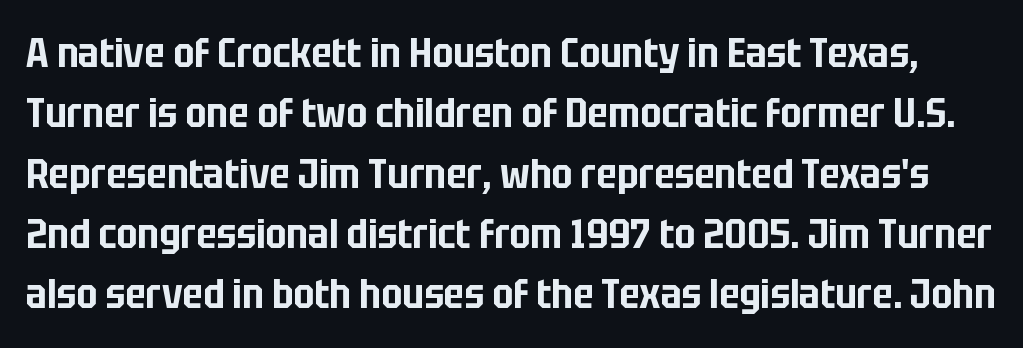
Looks like regular typesetting: each glyph gets only the width it needs. The specimen omits any rule beneath the text block's lines. Observe the absence of serifs on each vertical stroke in this sample. Baseline-to-baseline distance is the conventional proportion of letter height. Notice how the stems are strictly vertical — no italics here. Nothing unusual about the tracking: characters are spaced as the font intends.
